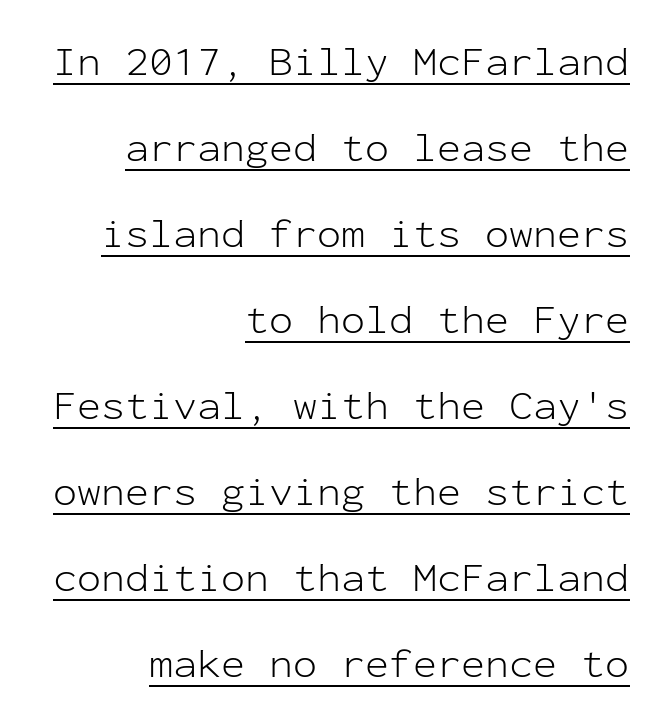
{"serif": "no", "italic": "no", "bold": "no", "weight": "light", "width": "normal", "stroke_contrast": "low", "x_height": "medium", "monospaced": "yes", "underline": "yes", "align": "right", "line_spacing": "loose", "line_spacing_ratio": 2.15, "letter_spacing": "normal", "letter_spacing_em": 0.0, "glyph_px": 40}
